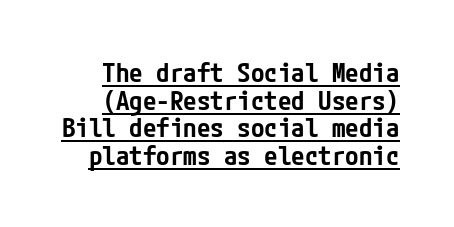
Stems and bowls a touch heavier than normal — semibold. Glance below the letters and you will spot a drawn line. The tracking reads as untouched default to a designer's eye. Baseline-to-baseline distance is barely more than the letter height.
